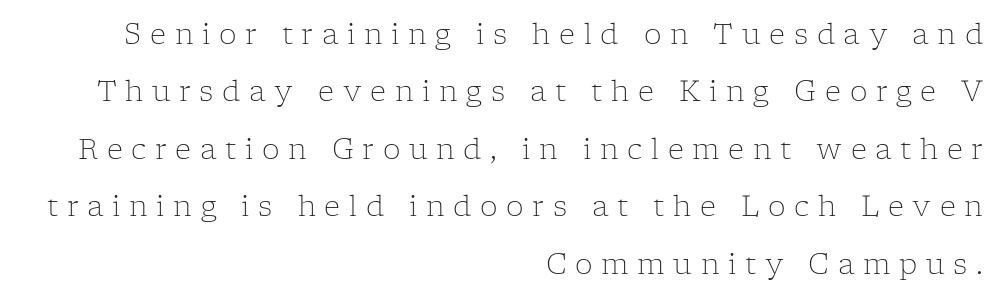
{"serif": "yes", "italic": "no", "bold": "no", "weight": "light", "width": "normal", "stroke_contrast": "low", "x_height": "medium", "monospaced": "no", "underline": "no", "align": "right", "line_spacing": "loose", "line_spacing_ratio": 2.05, "letter_spacing": "wide", "letter_spacing_em": 0.31, "glyph_px": 28}
